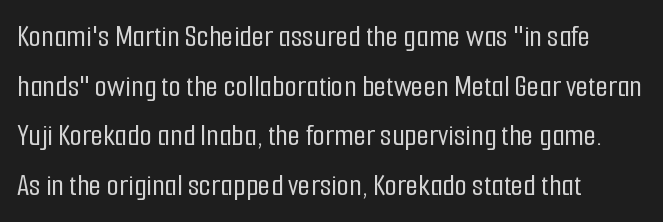
The image shows 32 px condensed sans-serif type, upright; set left-aligned, normal line spacing (1.55x), normal letter spacing, not underlined; low stroke contrast and a medium x-height.
